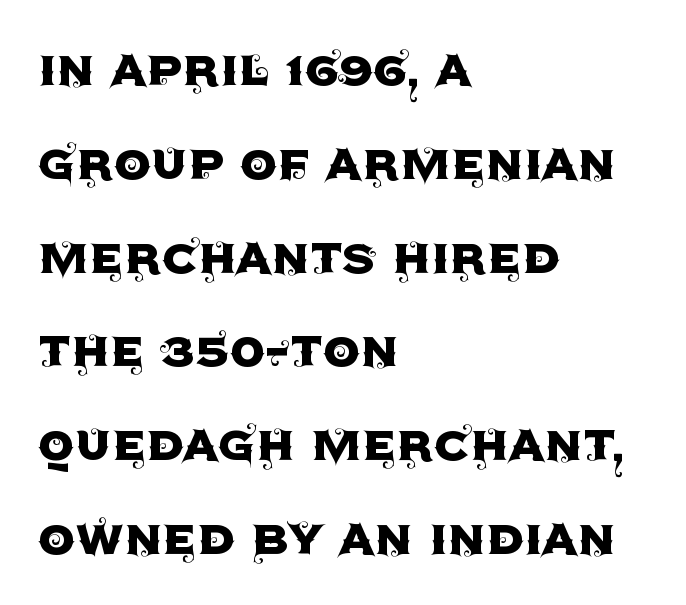
Is this a sans? Yes — the strokes have no serifs. Each line starts at the same left margin while the right side varies. Spacing verdict: proportional, widths tailored to each character. Interline gaps are of average width in this sample. Does extra space separate the letters? No, they use regular spacing. Honestly, there is no underline to notice here at all.
